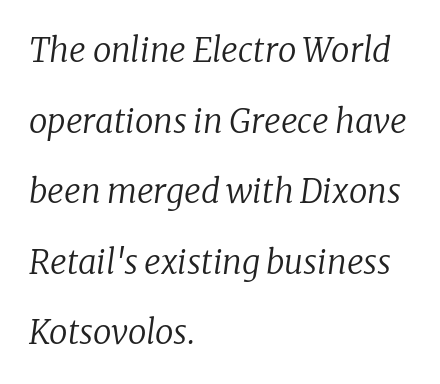
The image shows 33 px regular-weight serif type, italic (leaning right); set left-aligned, loose line spacing (2.14x), normal letter spacing, not underlined; low stroke contrast and a medium x-height.
